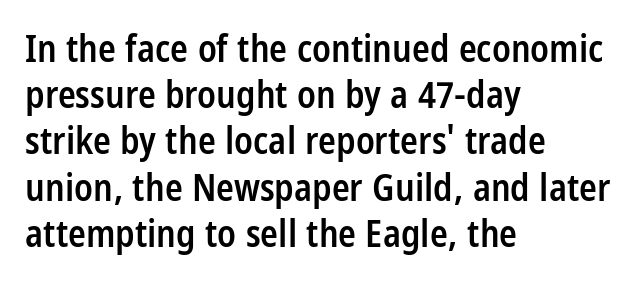
Bare-footed words on every line. The lines sit at an ordinary, default distance from one another. How are the letters spaced? Ordinarily, with no added tracking. The face used here is proportionally spaced, like ordinary book or web type. Moderately thickened strokes mark this as semibold type. Compared with a centered layout, this one pins lines to the left instead.
